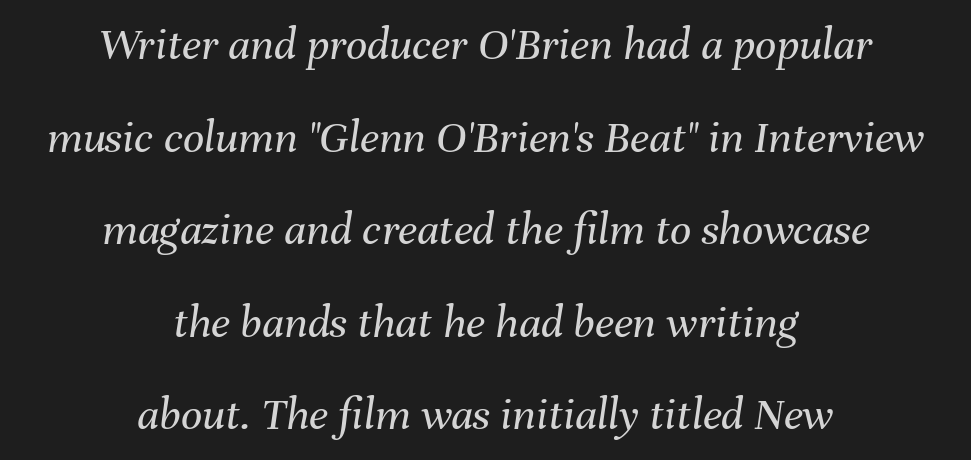
Q: Is the text bold? A: No.
Q: Is the text italic (slanted)? A: Yes, it leans right by about 8 degrees.
Q: Is the text underlined? A: No.
Q: How is the paragraph aligned? A: Centered.
Q: Is the spacing between letters normal or unusually wide? A: Normal.
Q: Is the spacing between lines tight, normal or loose? A: Loose.
Q: Width (condensed, normal, or wide)? A: Normal.
Q: Stroke contrast? A: Medium.
Q: x-height? A: Medium.
Q: Monospaced? A: No.
